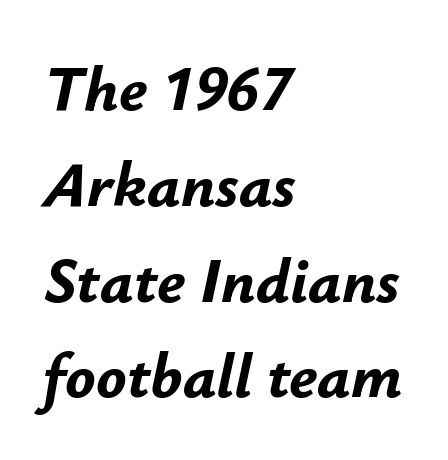
You could not count columns in this text — the font is proportionally spaced. Does the lettering tilt? It does — this is italic. In terms of leading, this rendering sits right in the middle. The ragged edge is on the right, which tells us the setting is flush left.
